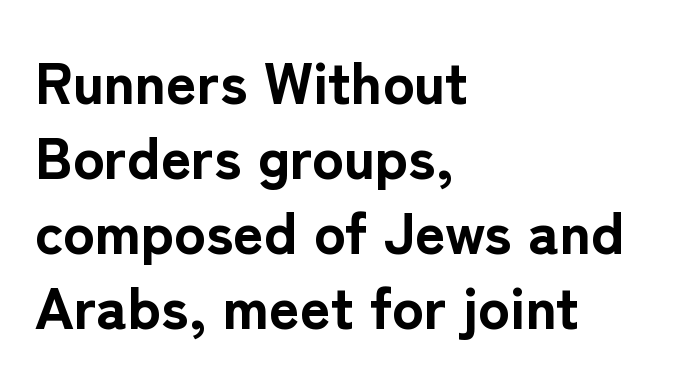
{"serif": "no", "italic": "no", "bold": "yes", "weight": "bold", "width": "normal", "stroke_contrast": "low", "x_height": "medium", "monospaced": "no", "underline": "no", "align": "left", "line_spacing": "normal", "line_spacing_ratio": 1.27, "letter_spacing": "normal", "letter_spacing_em": 0.0, "glyph_px": 59}
